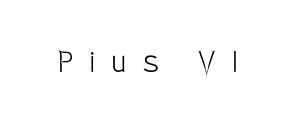
The letters stand upright; this is a roman face. Honestly, the letter spacing is so wide it's the main thing you notice. Type style note: lacks serifs. Beneath every word, the page is bare.
